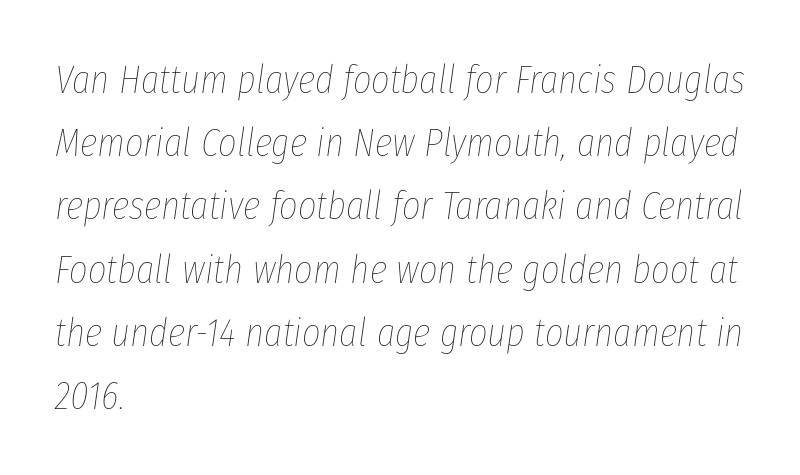
The image shows 40 px thin, condensed type, italic (leaning right); set left-aligned, normal line spacing (1.58x), normal letter spacing, not underlined; low stroke contrast and a medium x-height.
